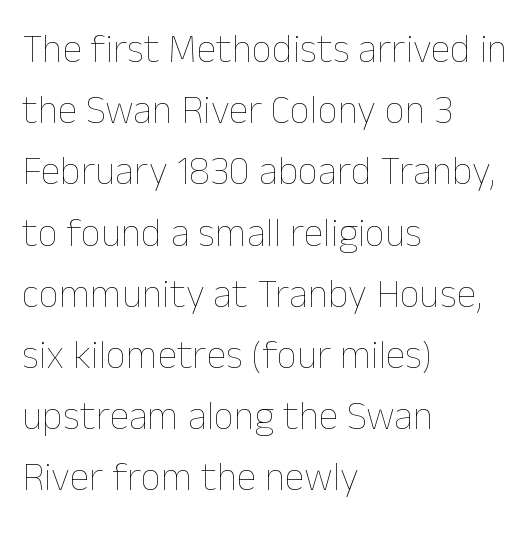
The image shows 40 px thin type, upright; set left-aligned, normal line spacing (1.53x), normal letter spacing, not underlined; low stroke contrast and a medium x-height.
